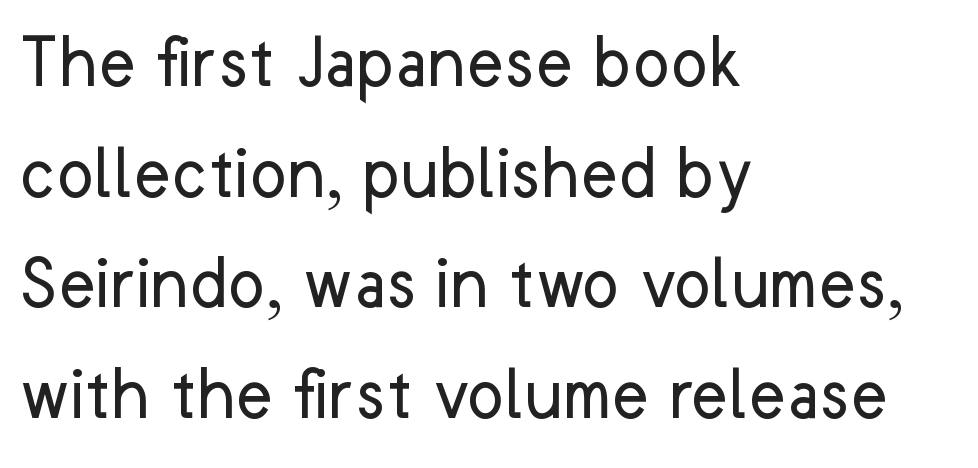
Here the designer chose a conventional face with non-uniform glyph widths. Glance below the letters and you will spot only blank space. When letters stand straight like this, we call the style roman or upright. Every row of glyphs begins at an identical x-position on the left.
